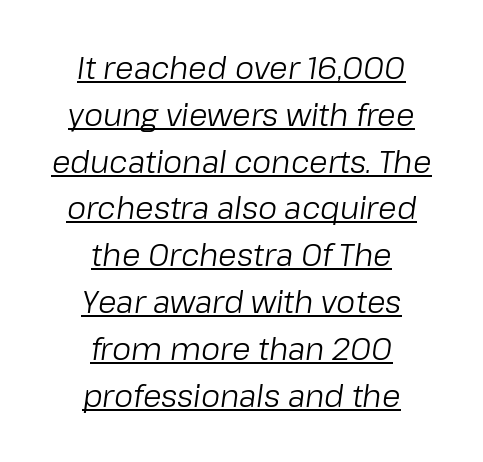
{"italic": "yes", "lean": "right", "slant_degrees": 8, "bold": "no", "weight": "regular", "width": "normal", "stroke_contrast": "low", "x_height": "medium", "monospaced": "no", "underline": "yes", "align": "center", "line_spacing": "normal", "line_spacing_ratio": 1.56, "letter_spacing": "normal", "letter_spacing_em": 0.0, "glyph_px": 30}
